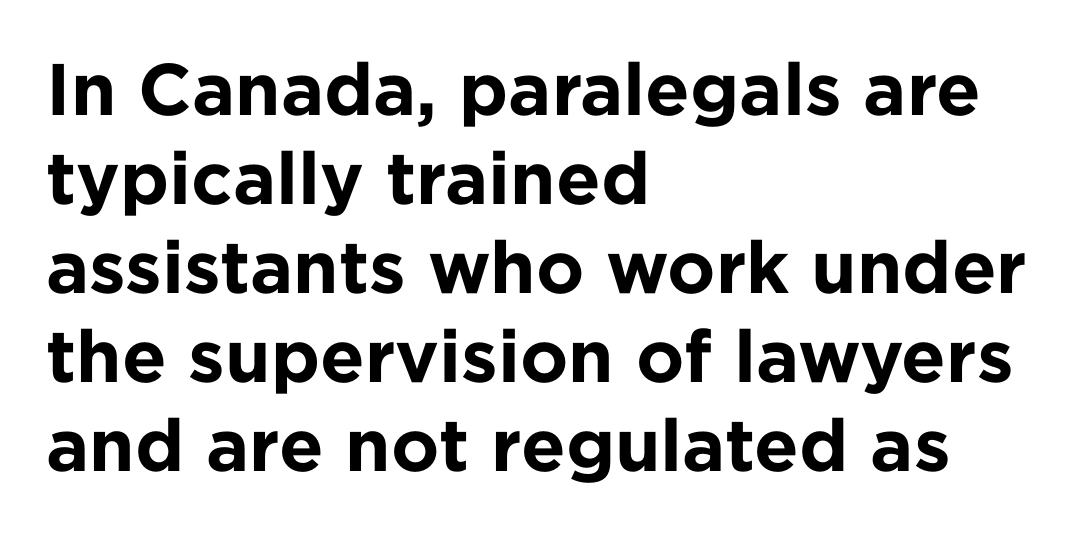
Q: Is the text bold? A: Yes.
Q: Is the text italic (slanted)? A: No, it is upright.
Q: Is the typeface a serif or a sans-serif typeface? A: Sans-serif.
Q: Is the text underlined? A: No.
Q: How is the paragraph aligned? A: Left-aligned.
Q: Is the spacing between letters normal or unusually wide? A: Normal.
Q: Width (condensed, normal, or wide)? A: Normal.
Q: Stroke contrast? A: Low.
Q: x-height? A: Medium.
Q: Monospaced? A: No.
